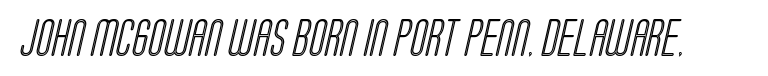
Tracking here is standard; glyphs follow each other at the usual distance. Decoration check: the copy has no underline. The rendering uses natural spacing where letterforms have individual widths.
